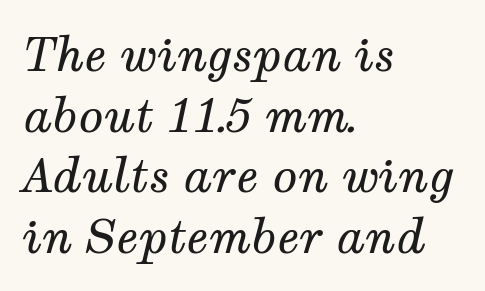
The image shows 46 px regular-weight serif type, italic (leaning right); set left-aligned, normal line spacing (1.32x), normal letter spacing, not underlined; medium stroke contrast and a medium x-height.
